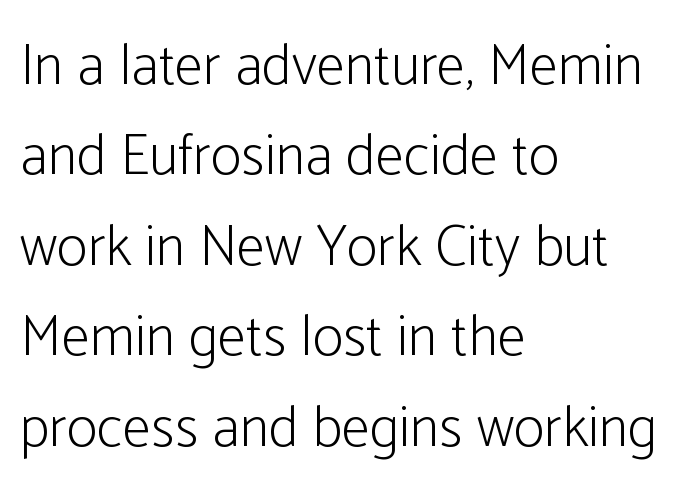
The image shows 58 px light, condensed sans-serif type, upright; set left-aligned, normal line spacing (1.56x), normal letter spacing, not underlined; low stroke contrast and a medium x-height.
